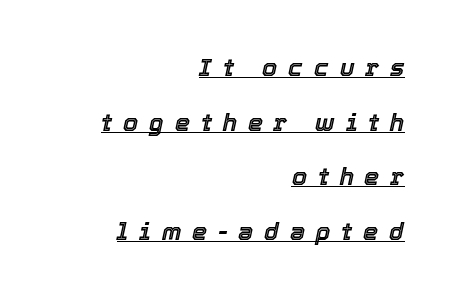
{"italic": "yes", "lean": "right", "slant_degrees": 12, "underline": "yes", "align": "right", "line_spacing": "loose", "line_spacing_ratio": 2.28, "letter_spacing": "wide", "letter_spacing_em": 0.45, "glyph_px": 24}
